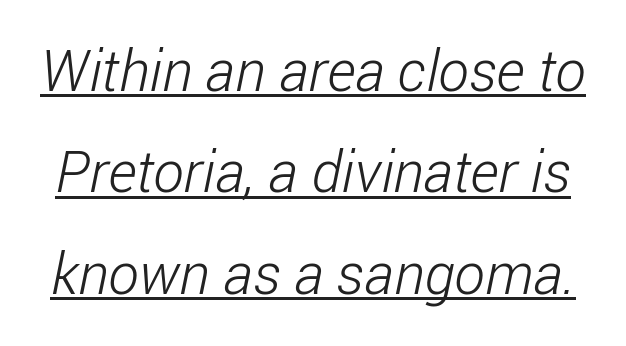
{"serif": "no", "bold": "no", "weight": "light", "width": "condensed", "stroke_contrast": "low", "x_height": "medium", "monospaced": "no", "underline": "yes", "line_spacing_ratio": 1.75, "letter_spacing": "normal", "letter_spacing_em": 0.0, "glyph_px": 58}
